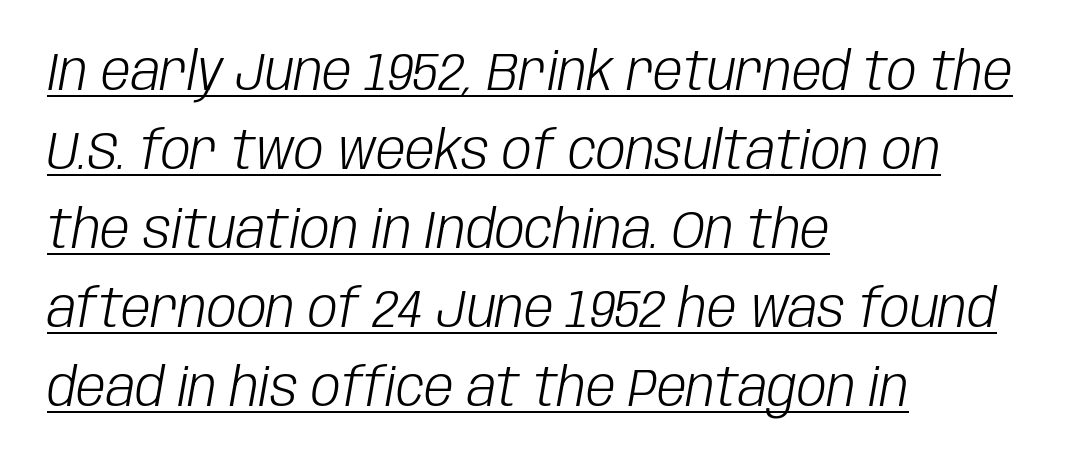
The image shows 53 px light, condensed type, italic (leaning right); set left-aligned, normal line spacing (1.49x), normal letter spacing, underlined; low stroke contrast and a large x-height.
